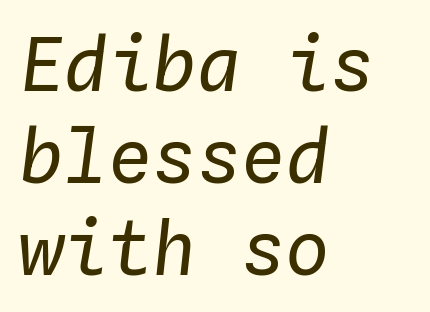
The image shows 74 px regular-weight type, italic (leaning right), monospaced; set left-aligned, line spacing 1.24x, normal letter spacing, not underlined; low stroke contrast and a medium x-height.
